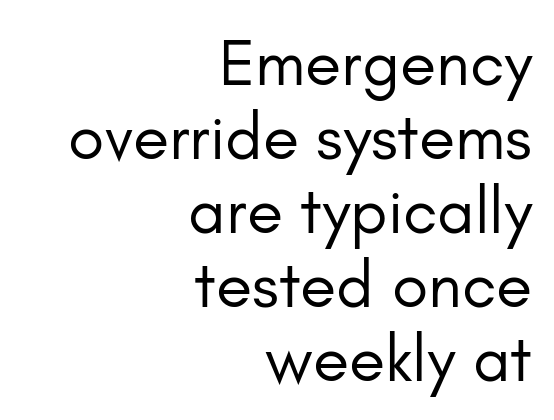
The image shows 66 px regular-weight sans-serif type, upright; set right-aligned, tight line spacing (1.12x), normal letter spacing, not underlined; low stroke contrast and a small x-height.
